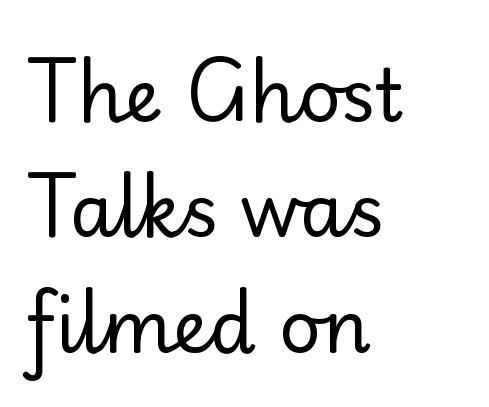
The font family rendered here belongs to the sans-serif group. Glance below the letters and you will spot only blank space. These lines are rendered in a variable-pitch font. Summary of weight: not heavy and not bold.
